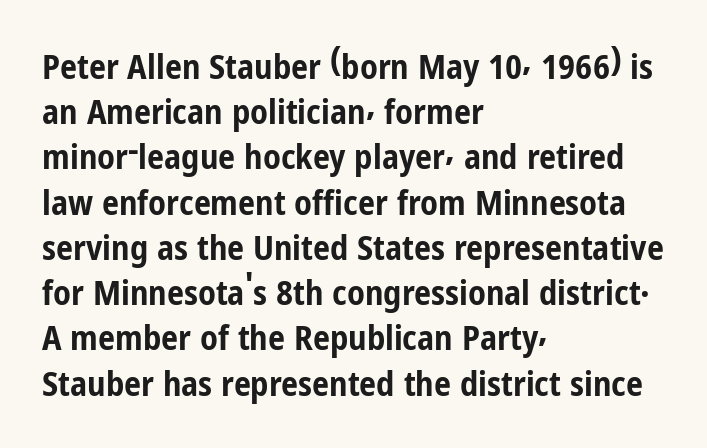
The image shows 34 px bold, condensed sans-serif type, upright; set left-aligned, normal line spacing (1.33x), normal letter spacing, not underlined; low stroke contrast and a medium x-height.
